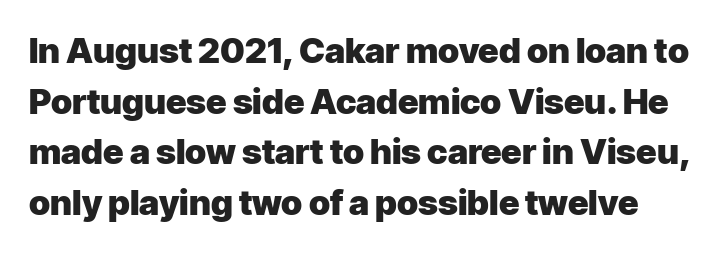
Q: Is the text bold? A: Yes.
Q: Is the text italic (slanted)? A: No, it is upright.
Q: Is the typeface a serif or a sans-serif typeface? A: Sans-serif.
Q: Is the text underlined? A: No.
Q: Is the spacing between letters normal or unusually wide? A: Normal.
Q: Is the spacing between lines tight, normal or loose? A: Normal.
Q: Width (condensed, normal, or wide)? A: Normal.
Q: Stroke contrast? A: Low.
Q: x-height? A: Medium.
Q: Monospaced? A: No.
